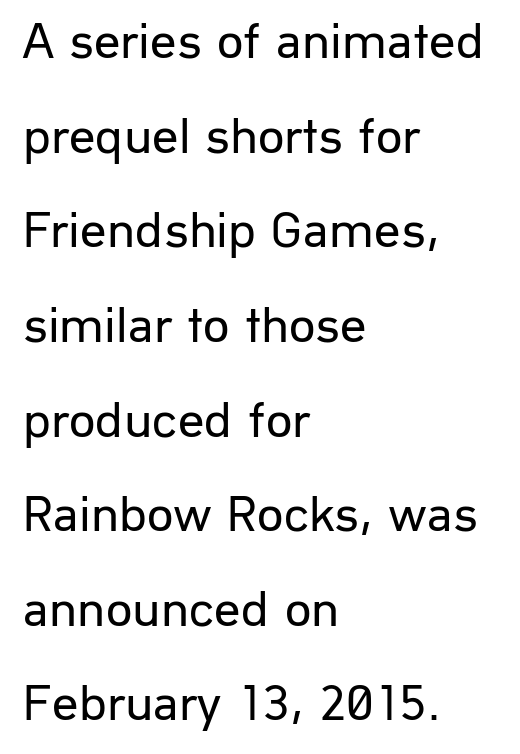
{"serif": "no", "italic": "no", "bold": "no", "weight": "regular", "width": "normal", "stroke_contrast": "low", "x_height": "medium", "monospaced": "no", "underline": "no", "align": "left", "line_spacing_ratio": 1.82, "letter_spacing": "normal", "letter_spacing_em": 0.0, "glyph_px": 52}
